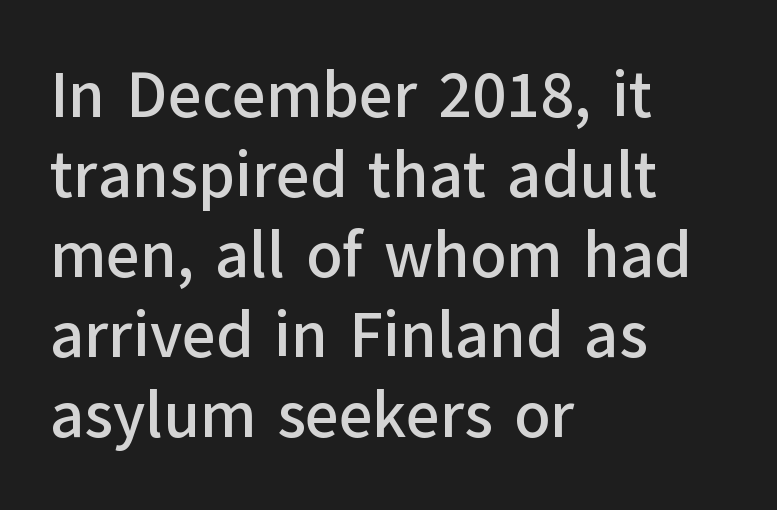
The image shows 65 px sans-serif type, upright; set left-aligned, line spacing 1.23x, normal letter spacing, not underlined; low stroke contrast and a medium x-height.
